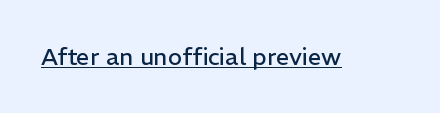
Underlined type. When letters stand straight like this, we call the style roman or upright. The line texture is even and compact thanks to regular tracking. The strokes carry an ordinary text weight at most.
